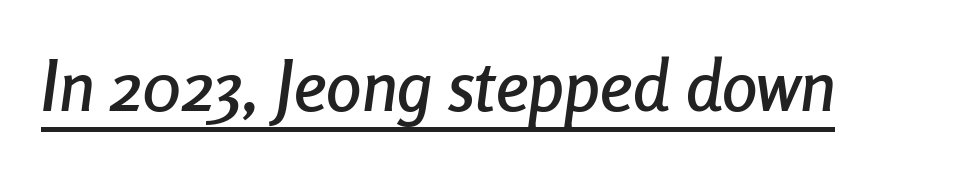
The image shows 71 px condensed type, italic (leaning right); set normal letter spacing, underlined; low stroke contrast and a medium x-height.
